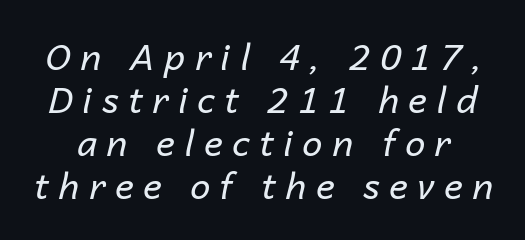
The image shows 36 px regular-weight type, italic (leaning right); set line spacing 1.19x, unusually wide letter spacing (+0.27 em), not underlined; low stroke contrast and a medium x-height.
